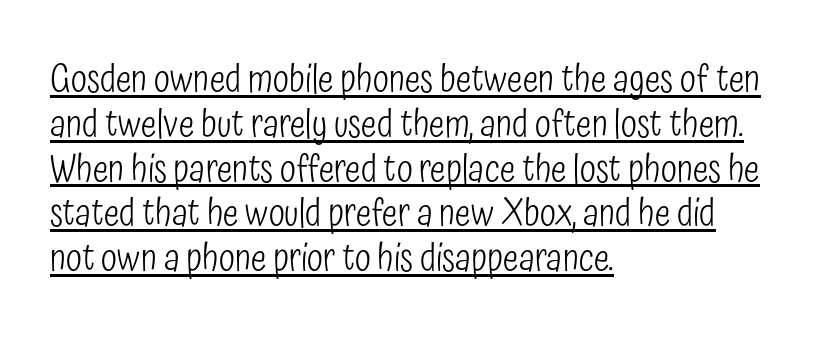
The font's upright variant was chosen for this text. The text was rendered using a sans face with plain stroke endings. The rendering uses the underline text-decoration. Proportional: the letters do not fall into vertical columns. In CSS terms this would be text-align: left. The line texture is even and compact thanks to regular tracking.
